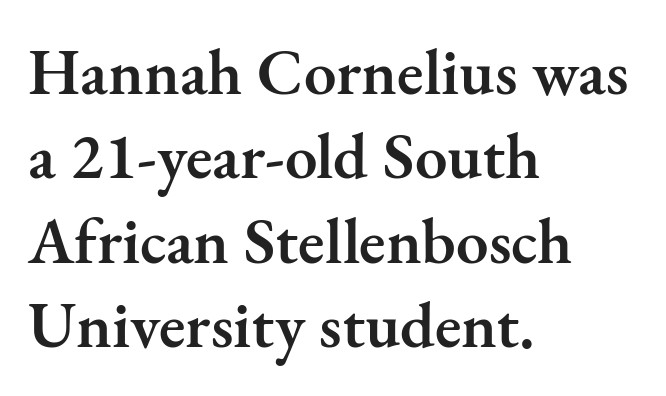
The image shows 65 px semibold serif type, upright; set left-aligned, normal line spacing (1.3x), normal letter spacing, not underlined; medium stroke contrast and a small x-height.
